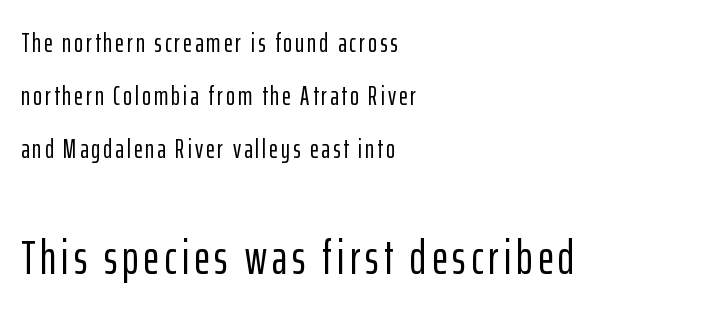
Q: Is the text italic (slanted)? A: No, it is upright.
Q: Is the typeface a serif or a sans-serif typeface? A: Sans-serif.
Q: Is the text underlined? A: No.
Q: How is the paragraph aligned? A: Left-aligned.
Q: Is the spacing between lines tight, normal or loose? A: Loose.
Q: Which block of text is set in a larger size, the first (top) or the second (bottom)? A: The second (bottom) one.
Q: Width (condensed, normal, or wide)? A: Condensed.
Q: Stroke contrast? A: Low.
Q: x-height? A: Medium.
Q: Monospaced? A: No.
